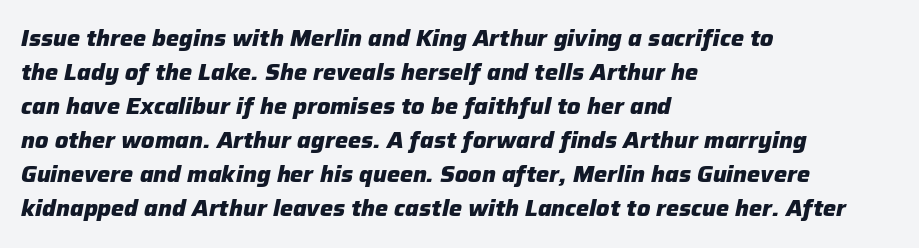
The image shows 22 px bold type, italic (leaning right); set left-aligned, normal line spacing (1.55x), normal letter spacing, not underlined.
